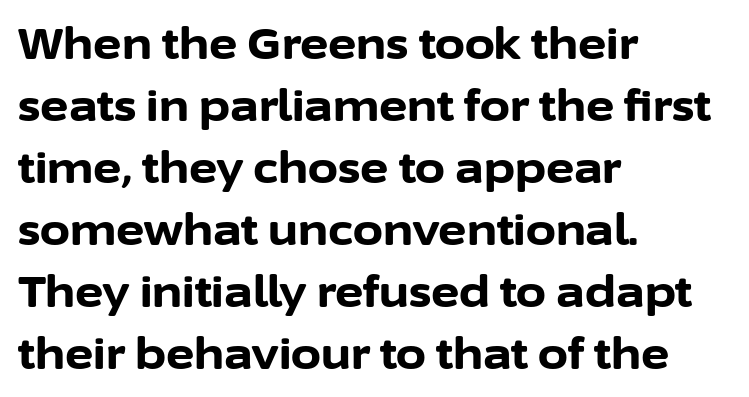
Q: Is the text bold? A: Yes.
Q: Is the text italic (slanted)? A: No, it is upright.
Q: Is the typeface a serif or a sans-serif typeface? A: Sans-serif.
Q: Is the text underlined? A: No.
Q: How is the paragraph aligned? A: Left-aligned.
Q: Is the spacing between letters normal or unusually wide? A: Normal.
Q: Is the spacing between lines tight, normal or loose? A: Normal.
Q: Width (condensed, normal, or wide)? A: Normal.
Q: Stroke contrast? A: Low.
Q: x-height? A: Medium.
Q: Monospaced? A: No.
